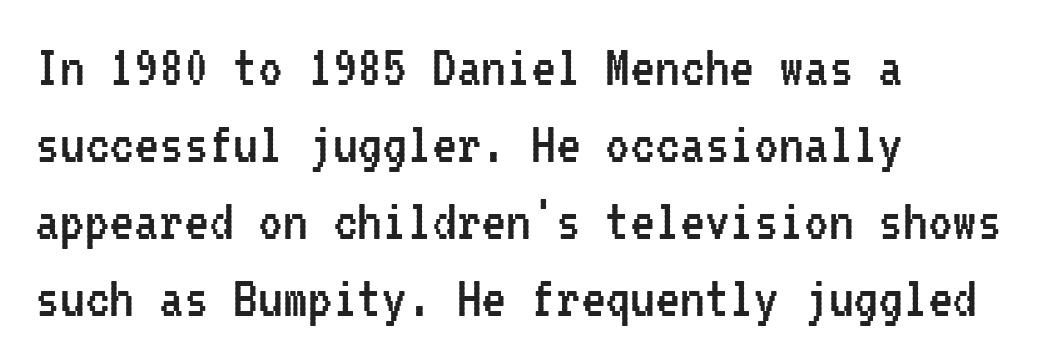
The image shows 62 px regular-weight, condensed sans-serif type, upright, monospaced; set left-aligned, line spacing 1.24x, normal letter spacing, not underlined; low stroke contrast and a medium x-height.
